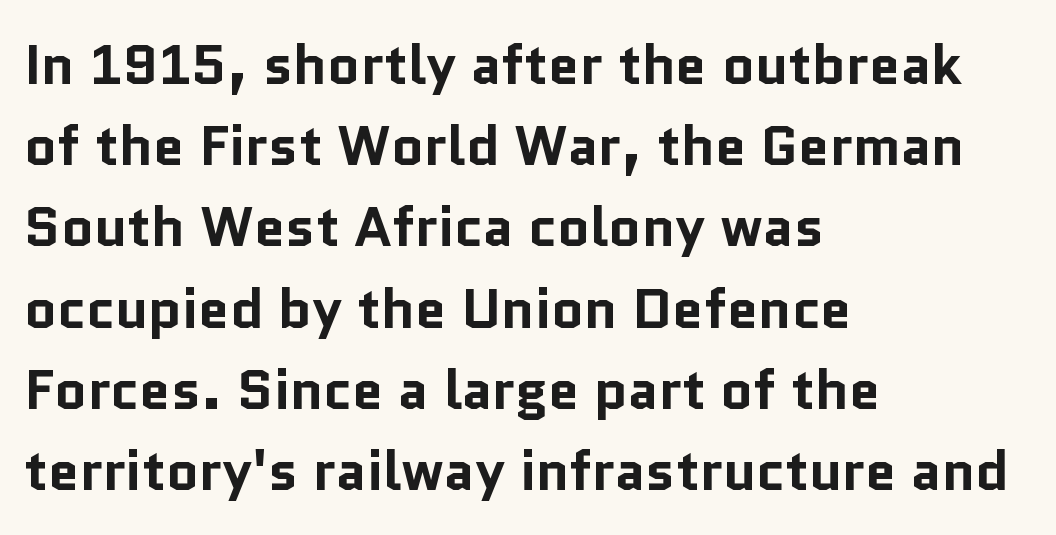
{"serif": "no", "italic": "no", "bold": "yes", "weight": "bold", "width": "normal", "stroke_contrast": "low", "x_height": "medium", "monospaced": "no", "underline": "no", "align": "left", "line_spacing": "normal", "line_spacing_ratio": 1.45, "letter_spacing": "normal", "letter_spacing_em": 0.0, "glyph_px": 56}
